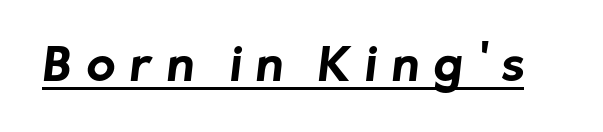
{"serif": "no", "bold": "yes", "weight": "bold", "width": "normal", "stroke_contrast": "low", "x_height": "medium", "monospaced": "no", "underline": "yes", "letter_spacing": "wide", "letter_spacing_em": 0.32, "glyph_px": 47}
